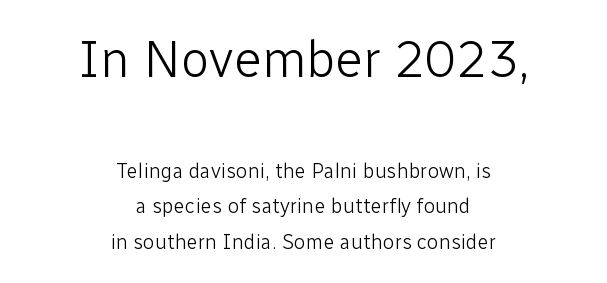
Q: Is the text bold? A: No.
Q: Is the text italic (slanted)? A: No, it is upright.
Q: Is the typeface a serif or a sans-serif typeface? A: Sans-serif.
Q: Is the text underlined? A: No.
Q: How is the paragraph aligned? A: Centered.
Q: Is the spacing between letters normal or unusually wide? A: Normal.
Q: Which block of text is set in a larger size, the first (top) or the second (bottom)? A: The first (top) one.
Q: Width (condensed, normal, or wide)? A: Normal.
Q: Stroke contrast? A: Low.
Q: x-height? A: Medium.
Q: Monospaced? A: No.
